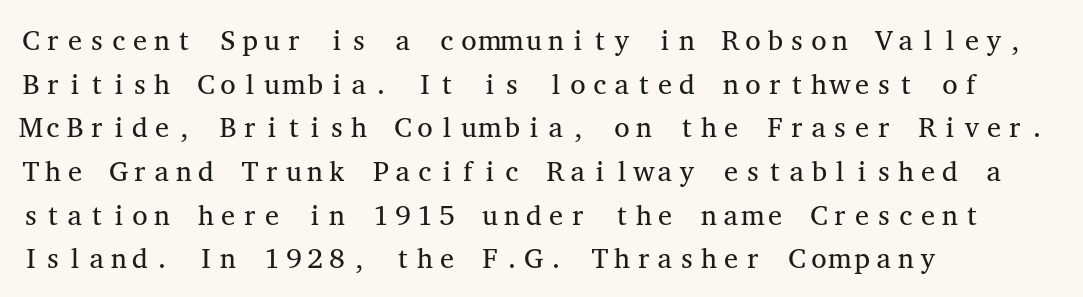
Caption: standard tracking, unaltered. The font sits on the lighter half of the weight spectrum, regular included. The foot of each line stays bare and open. Reading down the column, the eye jumps a familiar distance to each next line. Where is the straight margin? On the left. Upright lettering throughout.
